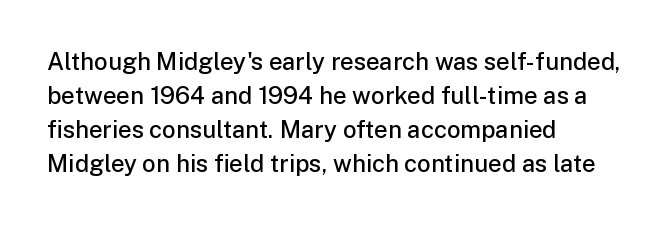
The image shows 24 px text type, upright; set left-aligned, normal line spacing (1.42x), normal letter spacing, not underlined.
